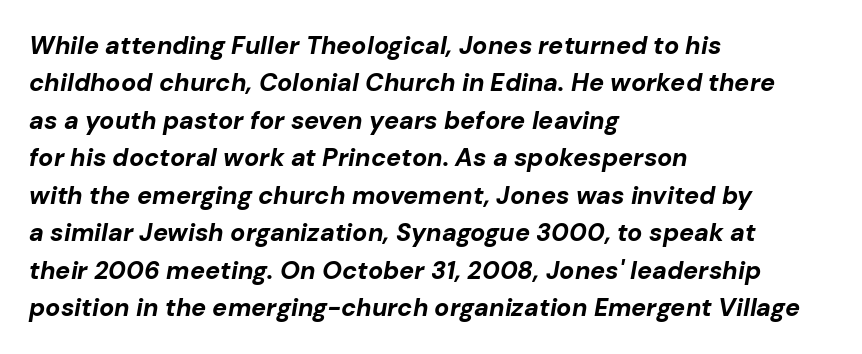
{"italic": "yes", "lean": "right", "slant_degrees": 10, "bold": "yes", "underline": "no", "align": "left", "line_spacing": "normal", "line_spacing_ratio": 1.5, "letter_spacing": "normal", "letter_spacing_em": 0.0, "glyph_px": 25}
